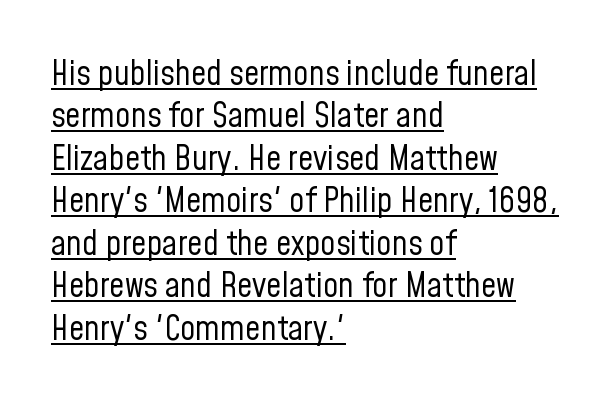
{"serif": "no", "italic": "no", "bold": "no", "weight": "regular", "width": "condensed", "stroke_contrast": "low", "x_height": "medium", "monospaced": "no", "underline": "yes", "align": "left", "line_spacing": "normal", "line_spacing_ratio": 1.25, "letter_spacing": "normal", "letter_spacing_em": 0.0, "glyph_px": 34}
